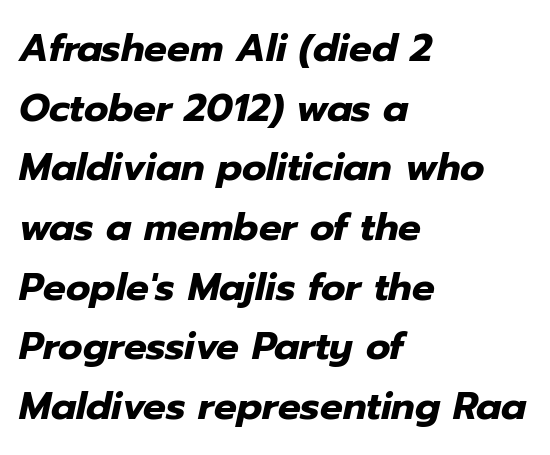
The image shows 38 px heavy type, italic (leaning right); set left-aligned, normal line spacing (1.57x), normal letter spacing, not underlined; low stroke contrast and a medium x-height.
